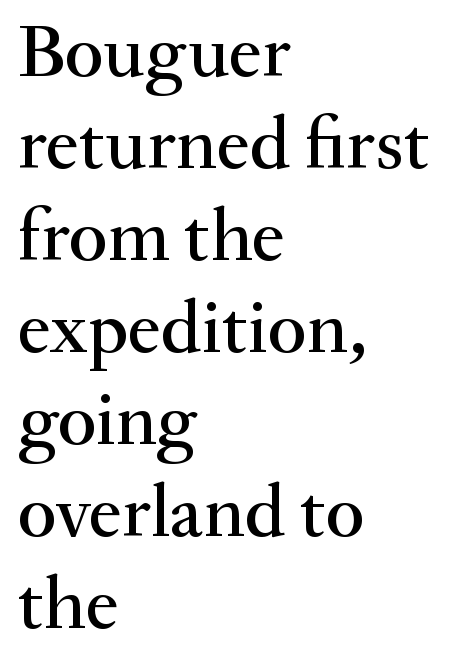
{"serif": "yes", "italic": "no", "width": "normal", "stroke_contrast": "medium", "x_height": "small", "monospaced": "no", "underline": "no", "align": "left", "line_spacing_ratio": 1.21, "letter_spacing": "normal", "letter_spacing_em": 0.0, "glyph_px": 76}
